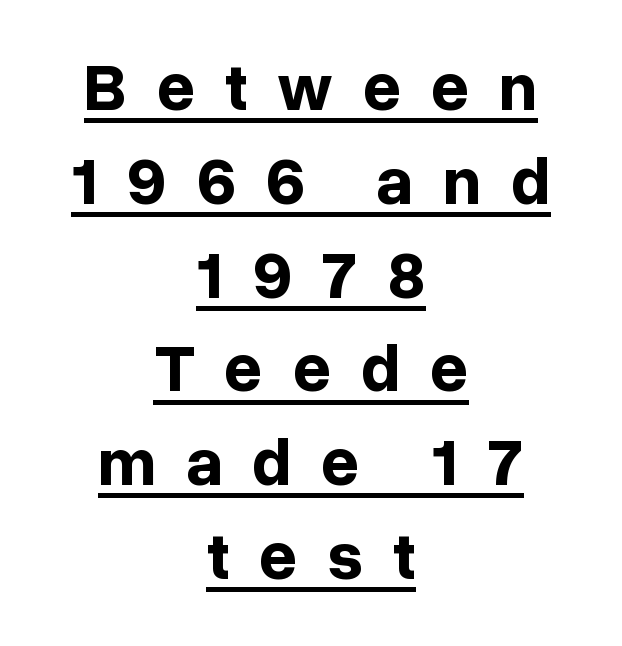
{"serif": "no", "italic": "no", "bold": "yes", "weight": "bold", "width": "normal", "stroke_contrast": "low", "x_height": "medium", "monospaced": "no", "underline": "yes", "align": "center", "line_spacing": "normal", "line_spacing_ratio": 1.4, "letter_spacing": "wide", "letter_spacing_em": 0.44, "glyph_px": 67}
